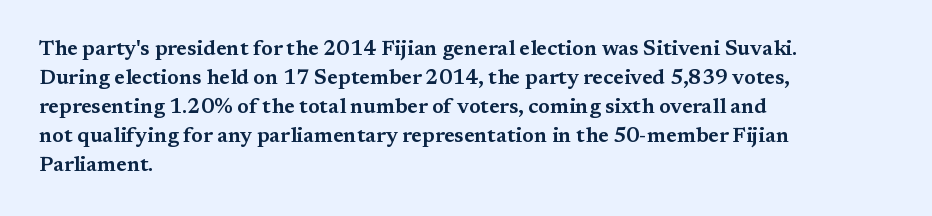
{"italic": "no", "underline": "no", "align": "left", "line_spacing": "normal", "line_spacing_ratio": 1.38, "letter_spacing": "normal", "letter_spacing_em": 0.0, "glyph_px": 21}
